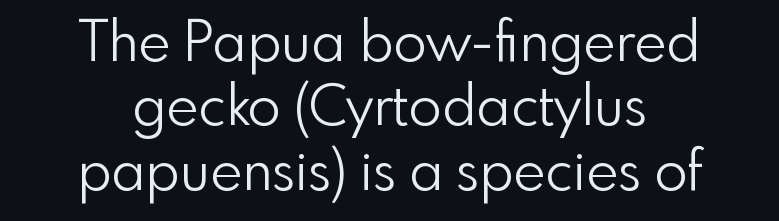
The image shows 55 px light sans-serif type, upright; set centered, line spacing 1.17x, normal letter spacing, not underlined; a small x-height.
